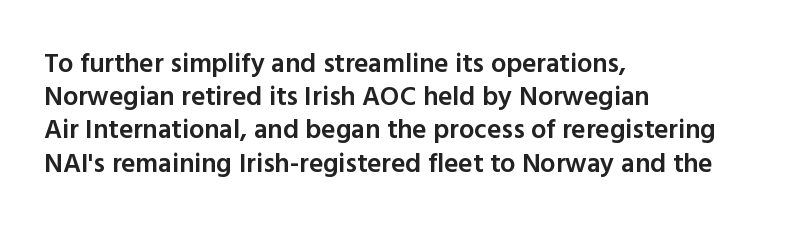
Short and long lines alike share a common starting point at left. The axis of the letterforms is exactly vertical. Plain, unruled lines of type. Caption: semibold face, moderately heavy strokes. How are the letters spaced? Ordinarily, with no added tracking.
